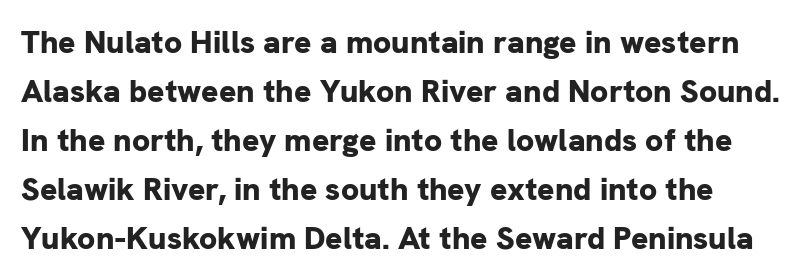
Q: Is the text bold? A: Yes.
Q: Is the text italic (slanted)? A: No, it is upright.
Q: Is the typeface a serif or a sans-serif typeface? A: Sans-serif.
Q: Is the text underlined? A: No.
Q: Is the spacing between letters normal or unusually wide? A: Normal.
Q: Is the spacing between lines tight, normal or loose? A: Normal.
Q: Width (condensed, normal, or wide)? A: Normal.
Q: Stroke contrast? A: Low.
Q: x-height? A: Medium.
Q: Monospaced? A: No.
